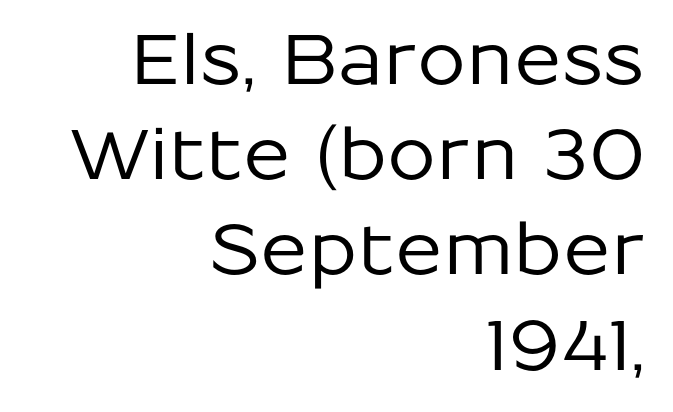
The image shows 70 px sans-serif type, upright; set right-aligned, normal line spacing (1.36x), normal letter spacing, not underlined; low stroke contrast and a medium x-height.
